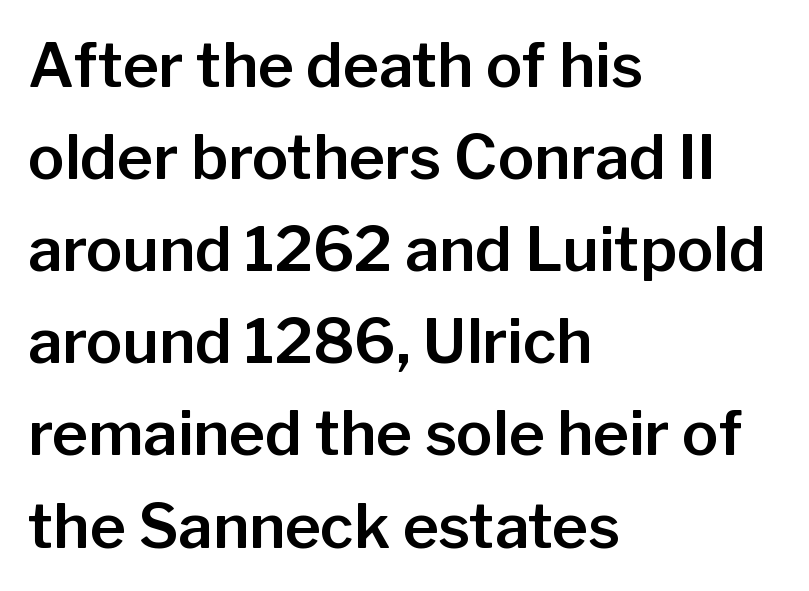
Q: Is the text italic (slanted)? A: No, it is upright.
Q: Is the typeface a serif or a sans-serif typeface? A: Sans-serif.
Q: Is the text underlined? A: No.
Q: How is the paragraph aligned? A: Left-aligned.
Q: Is the spacing between letters normal or unusually wide? A: Normal.
Q: Is the spacing between lines tight, normal or loose? A: Normal.
Q: Width (condensed, normal, or wide)? A: Normal.
Q: Stroke contrast? A: Low.
Q: x-height? A: Medium.
Q: Monospaced? A: No.
